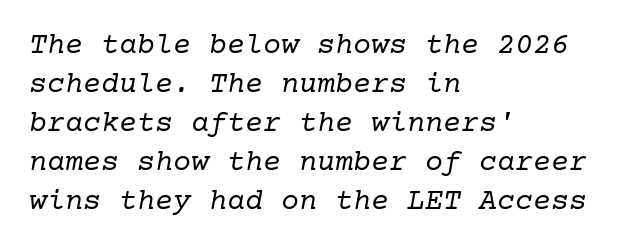
Q: Is the text bold? A: No.
Q: Is the text italic (slanted)? A: Yes, it leans right by about 10 degrees.
Q: Is the typeface a serif or a sans-serif typeface? A: Serif.
Q: Is the text underlined? A: No.
Q: How is the paragraph aligned? A: Left-aligned.
Q: Is the spacing between letters normal or unusually wide? A: Normal.
Q: Is the spacing between lines tight, normal or loose? A: Normal.
Q: Width (condensed, normal, or wide)? A: Normal.
Q: Stroke contrast? A: Low.
Q: x-height? A: Medium.
